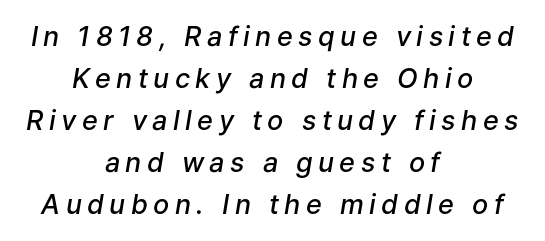
The font's italic variant was chosen for this text. Caption: expanded tracking, letters set apart. This rendering uses center alignment, leaving both contours irregular but symmetric. Plain, unruled lines of type.
